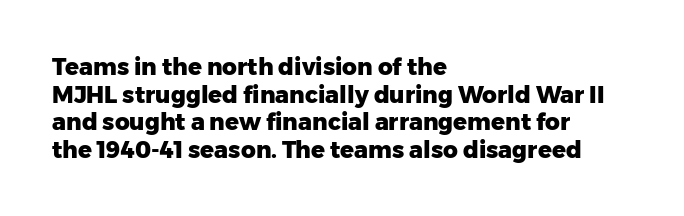
The image shows 23 px bold type, upright; set left-aligned, line spacing 1.2x, normal letter spacing, not underlined.
